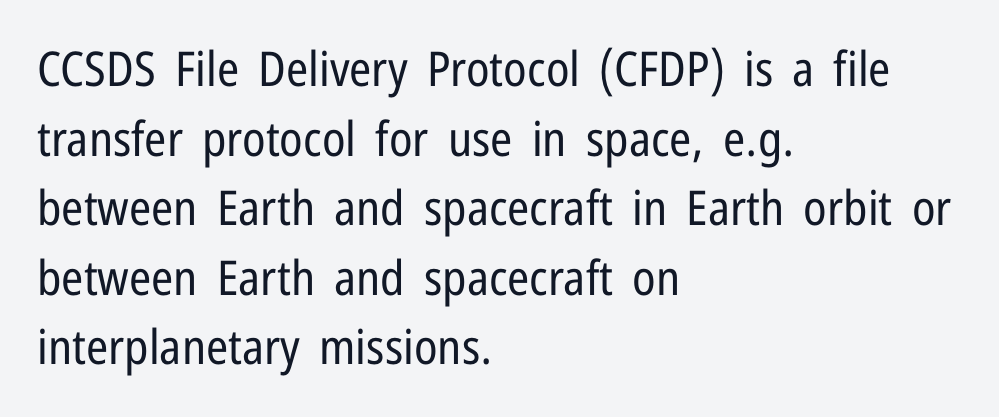
Q: Is the text bold? A: No.
Q: Is the text italic (slanted)? A: No, it is upright.
Q: Is the typeface a serif or a sans-serif typeface? A: Sans-serif.
Q: Is the text underlined? A: No.
Q: How is the paragraph aligned? A: Left-aligned.
Q: Is the spacing between letters normal or unusually wide? A: Normal.
Q: Is the spacing between lines tight, normal or loose? A: Normal.
Q: Width (condensed, normal, or wide)? A: Condensed.
Q: Stroke contrast? A: Low.
Q: x-height? A: Medium.
Q: Monospaced? A: No.
